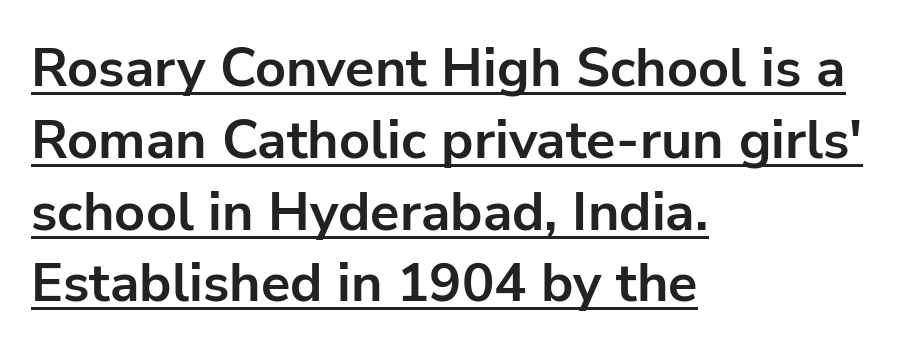
{"serif": "no", "italic": "no", "bold": "yes", "weight": "bold", "width": "normal", "stroke_contrast": "low", "x_height": "medium", "monospaced": "no", "underline": "yes", "align": "left", "line_spacing": "normal", "line_spacing_ratio": 1.33, "letter_spacing": "normal", "letter_spacing_em": 0.0, "glyph_px": 54}
